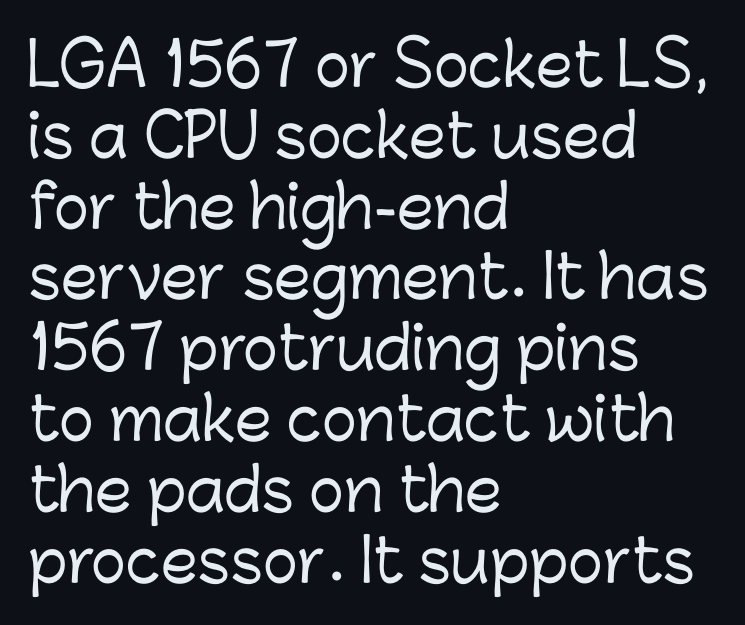
Q: Is the text italic (slanted)? A: No, it is upright.
Q: Is the typeface a serif or a sans-serif typeface? A: Sans-serif.
Q: Is the text underlined? A: No.
Q: How is the paragraph aligned? A: Left-aligned.
Q: Is the spacing between letters normal or unusually wide? A: Normal.
Q: Width (condensed, normal, or wide)? A: Normal.
Q: Stroke contrast? A: Low.
Q: x-height? A: Medium.
Q: Monospaced? A: No.
